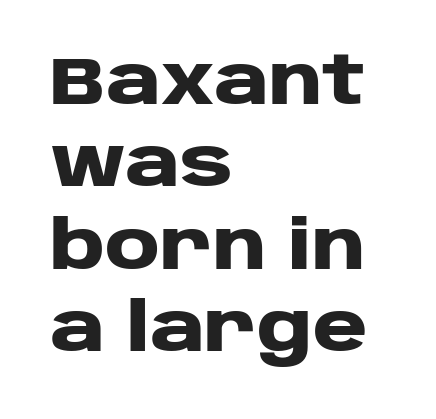
Q: Is the text bold? A: Yes.
Q: Is the text italic (slanted)? A: No, it is upright.
Q: Is the typeface a serif or a sans-serif typeface? A: Sans-serif.
Q: Is the text underlined? A: No.
Q: How is the paragraph aligned? A: Left-aligned.
Q: Is the spacing between letters normal or unusually wide? A: Normal.
Q: Width (condensed, normal, or wide)? A: Wide.
Q: Stroke contrast? A: Low.
Q: x-height? A: Large.
Q: Monospaced? A: No.
